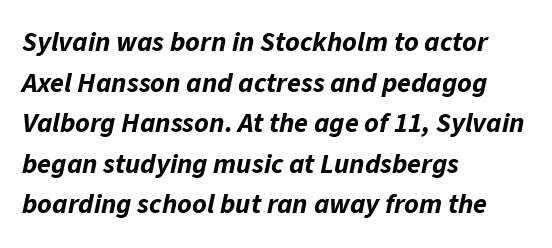
{"italic": "yes", "lean": "right", "slant_degrees": 11, "bold": "yes", "weight": "bold", "width": "normal", "stroke_contrast": "low", "x_height": "medium", "monospaced": "no", "underline": "no", "align": "left", "line_spacing": "normal", "line_spacing_ratio": 1.45, "letter_spacing": "normal", "letter_spacing_em": 0.0, "glyph_px": 28}
